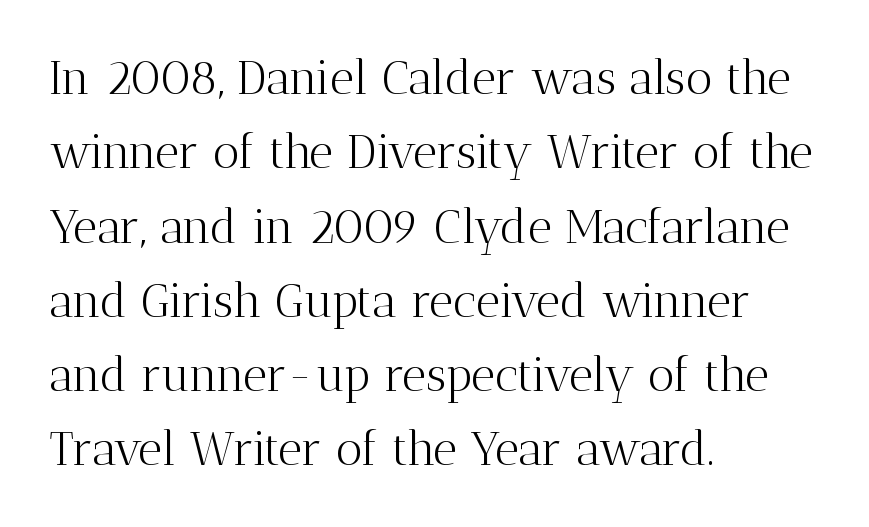
Q: Is the text bold? A: No.
Q: Is the text italic (slanted)? A: No, it is upright.
Q: Is the typeface a serif or a sans-serif typeface? A: Serif.
Q: Is the text underlined? A: No.
Q: How is the paragraph aligned? A: Left-aligned.
Q: Is the spacing between letters normal or unusually wide? A: Normal.
Q: Is the spacing between lines tight, normal or loose? A: Normal.
Q: Width (condensed, normal, or wide)? A: Normal.
Q: Stroke contrast? A: Medium.
Q: x-height? A: Medium.
Q: Monospaced? A: No.
